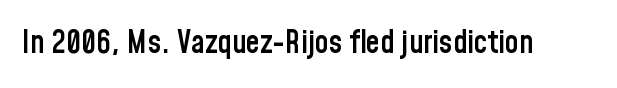
The image shows 31 px semibold, condensed sans-serif type, upright; set normal letter spacing, not underlined; low stroke contrast and a medium x-height.
